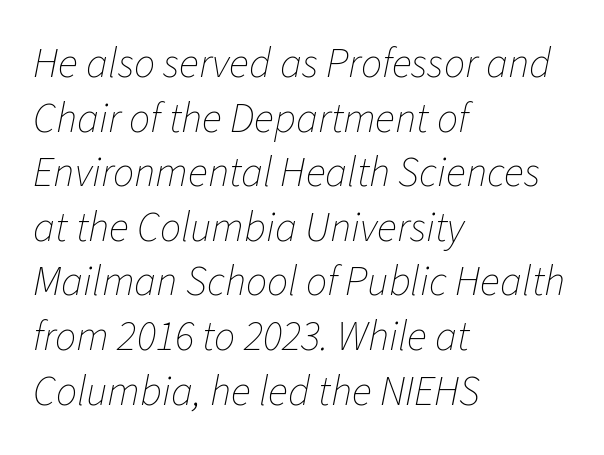
{"italic": "yes", "lean": "right", "slant_degrees": 11, "bold": "no", "weight": "thin", "width": "normal", "stroke_contrast": "low", "x_height": "medium", "monospaced": "no", "underline": "no", "align": "left", "line_spacing": "normal", "line_spacing_ratio": 1.3, "letter_spacing": "normal", "letter_spacing_em": 0.0, "glyph_px": 42}
